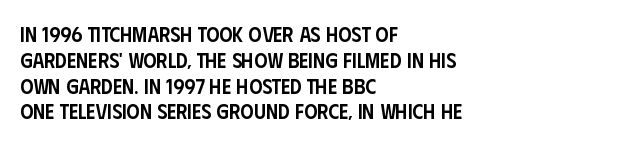
Q: Is the text bold? A: Semi-bold.
Q: Is the text italic (slanted)? A: No, it is upright.
Q: Is the text underlined? A: No.
Q: How is the paragraph aligned? A: Left-aligned.
Q: Is the spacing between letters normal or unusually wide? A: Normal.
